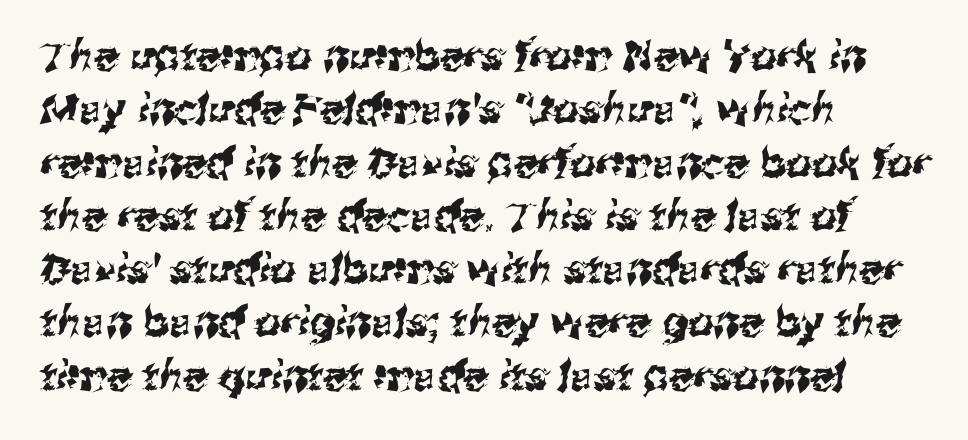
The image shows 41 px sans-serif type; set left-aligned, normal line spacing (1.3x), normal letter spacing, not underlined; medium stroke contrast and a medium x-height.
